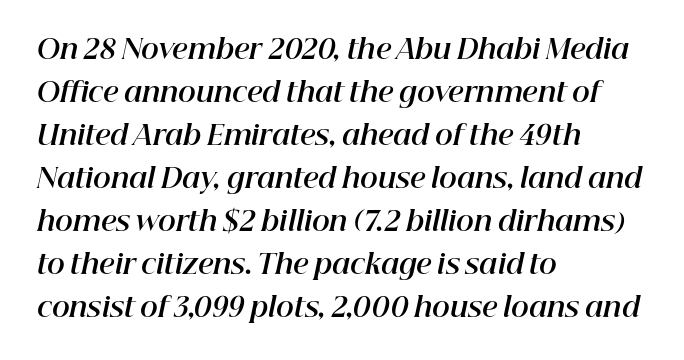
Q: Is the text bold? A: Yes.
Q: Is the text italic (slanted)? A: Yes, it leans right by about 12 degrees.
Q: Is the text underlined? A: No.
Q: How is the paragraph aligned? A: Left-aligned.
Q: Is the spacing between letters normal or unusually wide? A: Normal.
Q: Is the spacing between lines tight, normal or loose? A: Normal.
